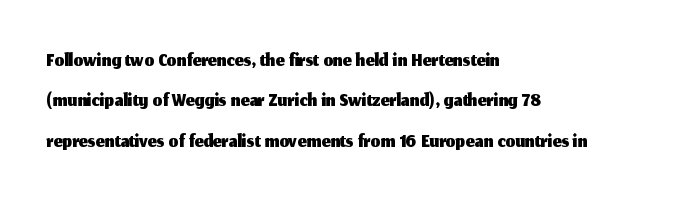
{"serif": "no", "italic": "no", "width": "normal", "stroke_contrast": "medium", "x_height": "medium", "monospaced": "no", "underline": "no", "align": "left", "line_spacing": "normal", "line_spacing_ratio": 1.3, "letter_spacing": "normal", "letter_spacing_em": 0.0, "glyph_px": 31}
